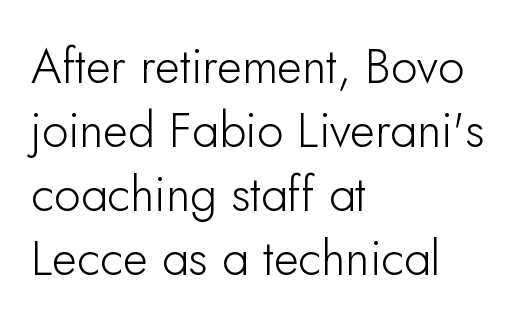
This is roman type, the default non-slanted kind. The zone under the glyphs is completely vacant. These lines are rendered in a variable-pitch font. The lines sit at an ordinary, default distance from one another. Where is the straight margin? On the left.
